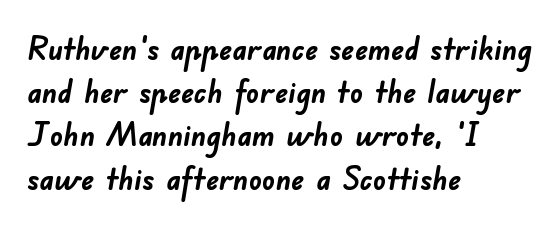
Q: Is the text bold? A: Yes.
Q: Is the typeface a serif or a sans-serif typeface? A: Sans-serif.
Q: Is the text underlined? A: No.
Q: How is the paragraph aligned? A: Left-aligned.
Q: Is the spacing between letters normal or unusually wide? A: Normal.
Q: Is the spacing between lines tight, normal or loose? A: Normal.
Q: Width (condensed, normal, or wide)? A: Normal.
Q: Stroke contrast? A: Low.
Q: x-height? A: Small.
Q: Monospaced? A: No.
